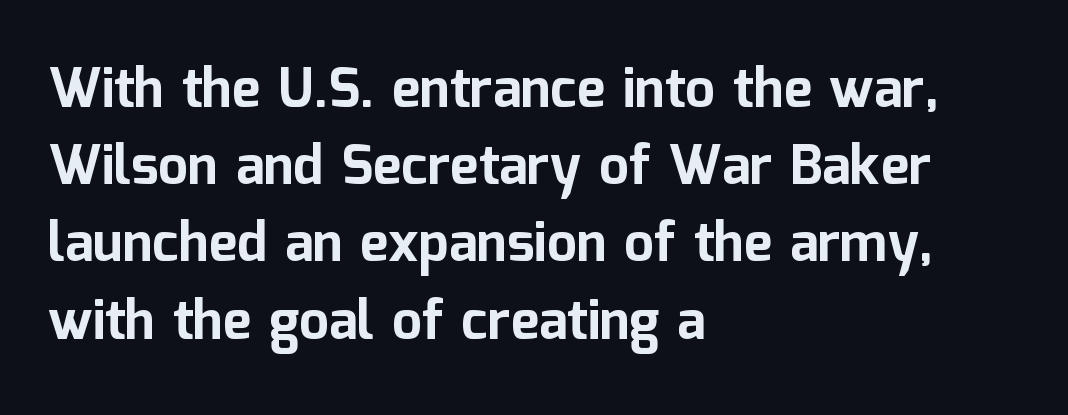
The image shows 54 px bold sans-serif type, upright; set left-aligned, normal line spacing (1.43x), normal letter spacing, not underlined; low stroke contrast and a medium x-height.
